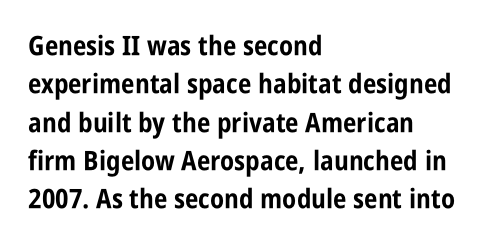
{"italic": "no", "bold": "yes", "underline": "no", "align": "left", "line_spacing": "normal", "line_spacing_ratio": 1.42, "letter_spacing": "normal", "letter_spacing_em": 0.0, "glyph_px": 27}
